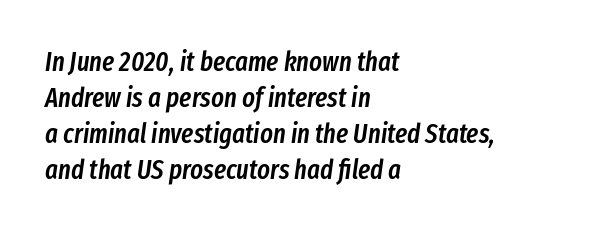
Q: Is the text bold? A: Semi-bold.
Q: Is the text italic (slanted)? A: Yes, it leans right by about 8 degrees.
Q: Is the text underlined? A: No.
Q: How is the paragraph aligned? A: Left-aligned.
Q: Is the spacing between letters normal or unusually wide? A: Normal.
Q: Is the spacing between lines tight, normal or loose? A: Normal.
